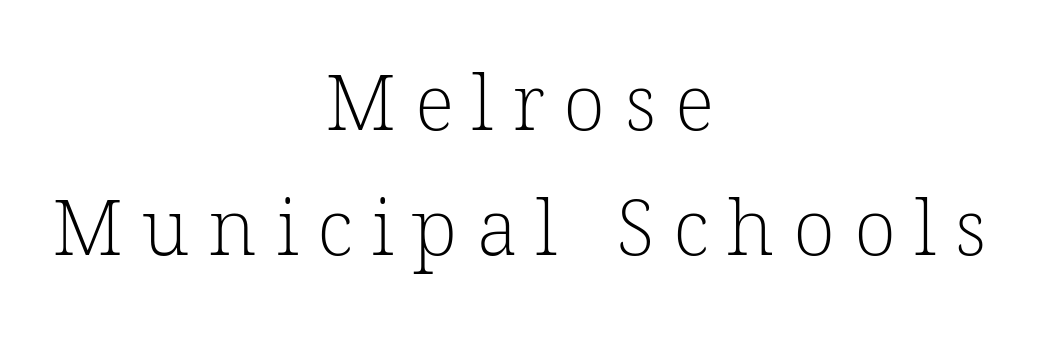
If you folded the block vertically in half, each line would mirror itself in length. The font is comparable to plain body text, perhaps lighter. Classification — serif. Quick note: interline space is typical.
